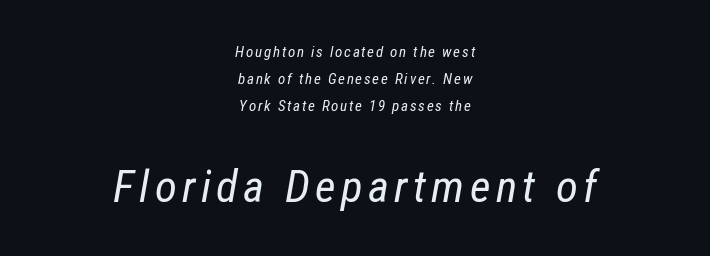
{"italic": "yes", "lean": "right", "slant_degrees": 12, "bold": "no", "weight": "regular", "width": "condensed", "stroke_contrast": "low", "x_height": "medium", "monospaced": "no", "underline": "no", "align": "center", "line_spacing_ratio": 1.8, "larger_block": "second", "size_ratio": 3.0, "glyph_px": 45}
